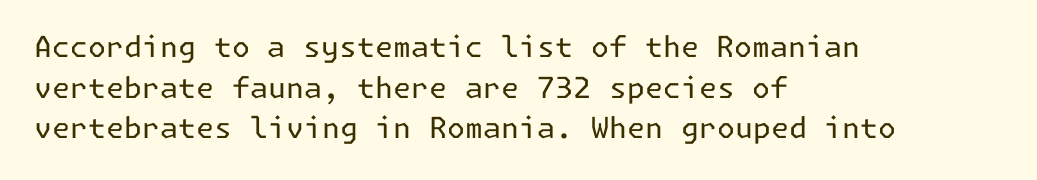
{"serif": "no", "italic": "no", "bold": "no", "weight": "regular", "width": "normal", "stroke_contrast": "low", "x_height": "medium", "underline": "no", "align": "left", "line_spacing": "normal", "line_spacing_ratio": 1.4, "letter_spacing": "normal", "letter_spacing_em": 0.0, "glyph_px": 29}
